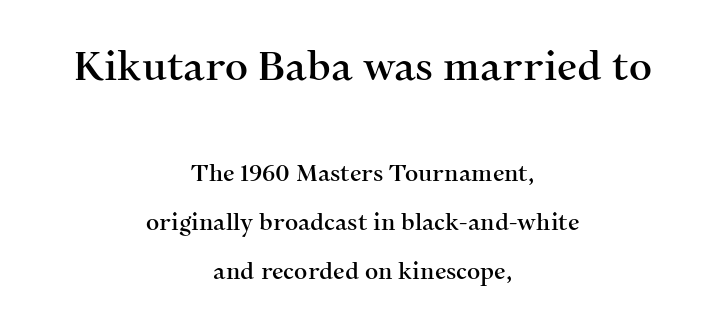
The image shows 40 px serif type, upright; set centered, loose line spacing (2.13x), normal letter spacing, not underlined; the first (top) block is 1.74x larger; medium stroke contrast and a medium x-height.
